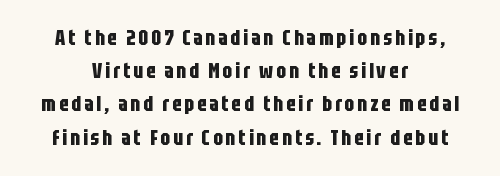
The image shows 21 px bold type, upright; set centered, normal line spacing (1.58x), not underlined.
